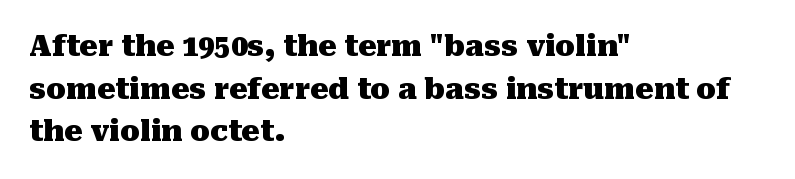
{"serif": "yes", "italic": "no", "bold": "yes", "weight": "heavy", "width": "normal", "stroke_contrast": "medium", "x_height": "medium", "monospaced": "no", "underline": "no", "align": "left", "line_spacing": "normal", "line_spacing_ratio": 1.47, "letter_spacing": "normal", "letter_spacing_em": 0.0, "glyph_px": 29}
